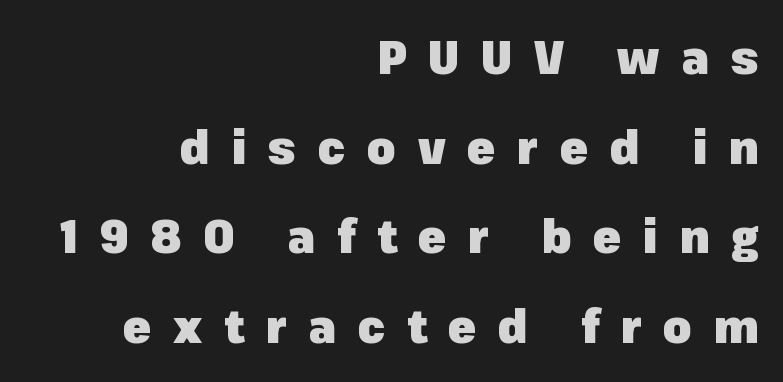
{"serif": "no", "italic": "no", "bold": "yes", "weight": "heavy", "width": "normal", "stroke_contrast": "low", "x_height": "medium", "monospaced": "no", "underline": "no", "align": "right", "line_spacing": "loose", "line_spacing_ratio": 1.95, "letter_spacing": "wide", "letter_spacing_em": 0.47, "glyph_px": 46}
